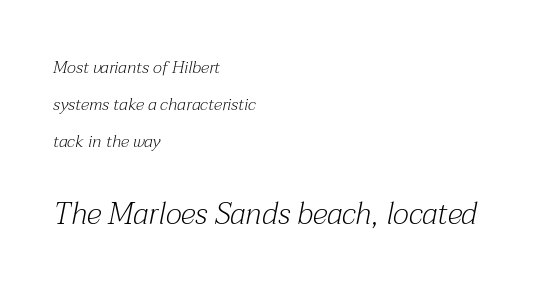
The image shows 30 px light serif type, italic (leaning right); set left-aligned, loose line spacing (2.18x), normal letter spacing, not underlined; the second (bottom) block is 1.76x larger; medium stroke contrast and a medium x-height.
